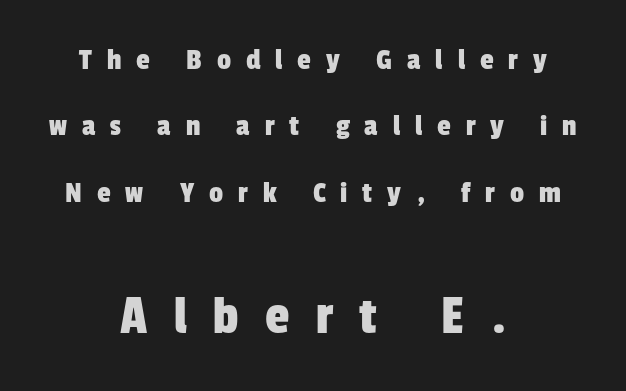
{"serif": "no", "width": "condensed", "stroke_contrast": "low", "x_height": "medium", "monospaced": "no", "underline": "no", "align": "center", "line_spacing": "loose", "line_spacing_ratio": 2.14, "letter_spacing": "wide", "letter_spacing_em": 0.48, "larger_block": "second", "size_ratio": 1.77, "glyph_px": 55}
